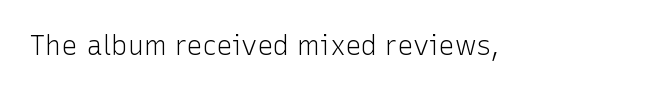
The image shows 27 px text type, upright; set normal letter spacing, not underlined.
